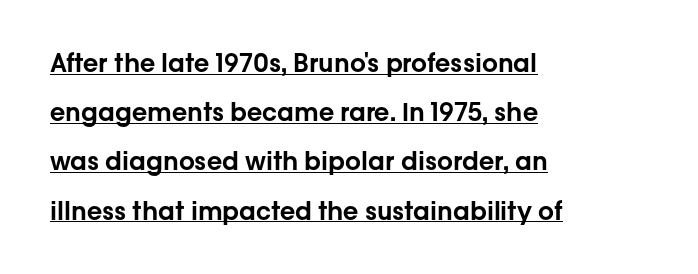
Does the lettering tilt? It doesn't — this is upright. Between one letter and the next there's only the usual sliver of space. Does the leading feel generous? Absolutely, it's lavish. The glyphs are accompanied by a horizontal stroke just below them. Layout note: lines flush left.
